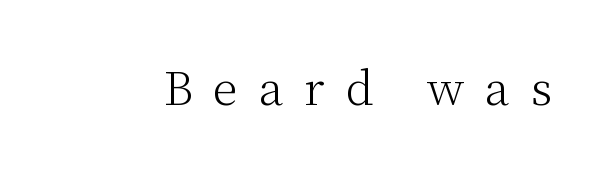
Q: Is the text bold? A: No.
Q: Is the text italic (slanted)? A: No, it is upright.
Q: Is the typeface a serif or a sans-serif typeface? A: Serif.
Q: Is the text underlined? A: No.
Q: Is the spacing between letters normal or unusually wide? A: Unusually wide.
Q: Width (condensed, normal, or wide)? A: Normal.
Q: Stroke contrast? A: Medium.
Q: x-height? A: Medium.
Q: Monospaced? A: No.
